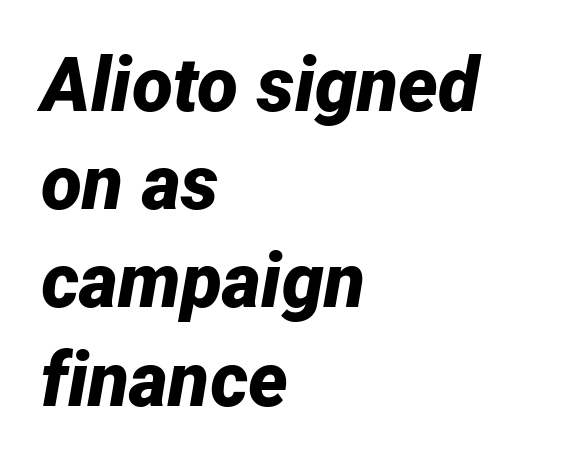
{"italic": "yes", "lean": "right", "slant_degrees": 12, "bold": "yes", "weight": "bold", "width": "normal", "stroke_contrast": "low", "x_height": "medium", "monospaced": "no", "underline": "no", "align": "left", "line_spacing": "normal", "line_spacing_ratio": 1.31, "letter_spacing": "normal", "letter_spacing_em": 0.0, "glyph_px": 75}
